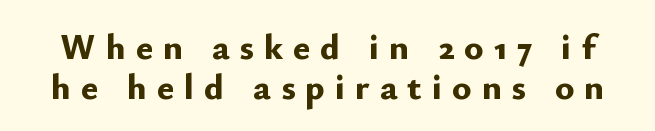
Compared with typical paragraphs, the rows here are closer together. Unmarked baselines from the first word to the last. The axis of the letterforms is exactly vertical. What kind of face is this? One without serifs — a sans. Compared with typical body copy, the letter spacing here is much looser. Does the weight exceed regular? Yes, all the way to bold.
